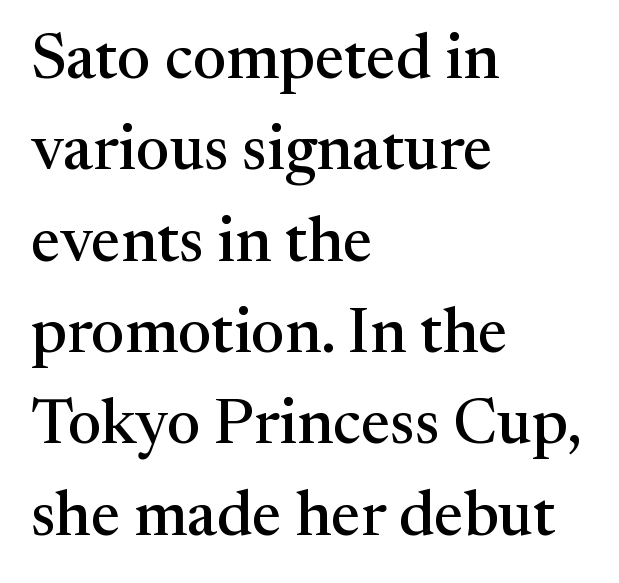
The image shows 63 px serif type, upright; set left-aligned, normal line spacing (1.45x), normal letter spacing, not underlined; medium stroke contrast and a medium x-height.
